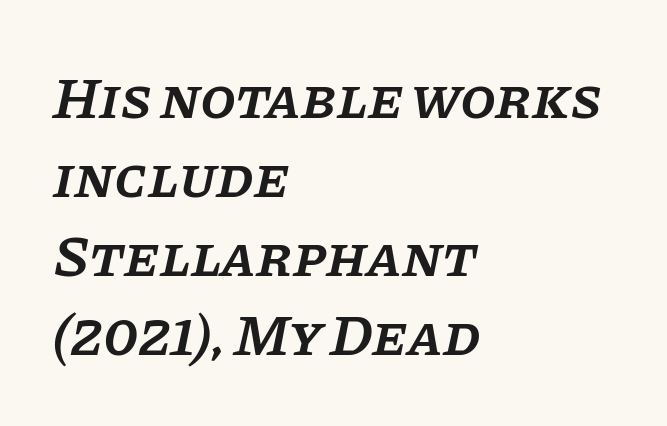
{"serif": "yes", "italic": "yes", "lean": "right", "slant_degrees": 11, "bold": "semi", "weight": "semibold", "width": "normal", "stroke_contrast": "low", "x_height": "large", "monospaced": "no", "underline": "no", "align": "left", "line_spacing": "normal", "line_spacing_ratio": 1.36, "letter_spacing": "normal", "letter_spacing_em": 0.0, "glyph_px": 58}
